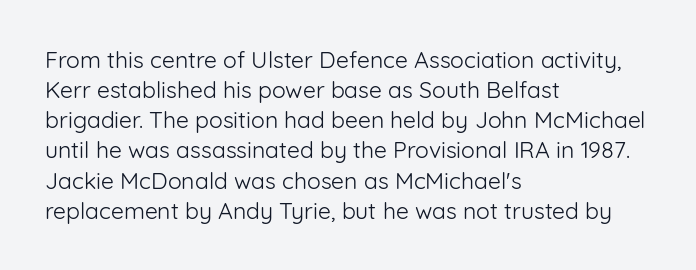
Teacher's note: observe the even left margin — that is flush-left alignment. Does extra space separate the letters? No, they use regular spacing. In terms of posture, this sample is upright. The glyphs are unaccompanied by any horizontal stroke below them. The lines sit at an ordinary, default distance from one another.
